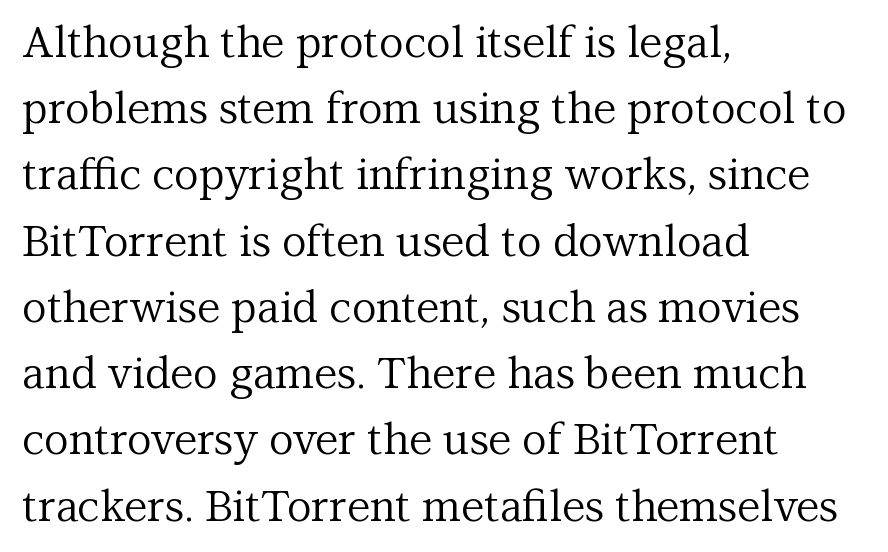
Q: Is the text bold? A: No.
Q: Is the text italic (slanted)? A: No, it is upright.
Q: Is the typeface a serif or a sans-serif typeface? A: Serif.
Q: Is the text underlined? A: No.
Q: How is the paragraph aligned? A: Left-aligned.
Q: Is the spacing between letters normal or unusually wide? A: Normal.
Q: Is the spacing between lines tight, normal or loose? A: Normal.
Q: Width (condensed, normal, or wide)? A: Normal.
Q: Stroke contrast? A: Medium.
Q: x-height? A: Medium.
Q: Monospaced? A: No.
